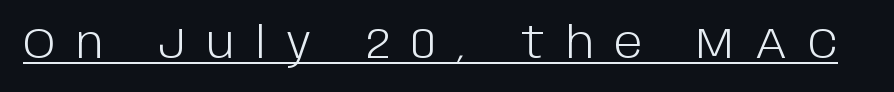
The image shows 43 px light sans-serif type, upright; set unusually wide letter spacing (+0.49 em), underlined; low stroke contrast and a large x-height.
